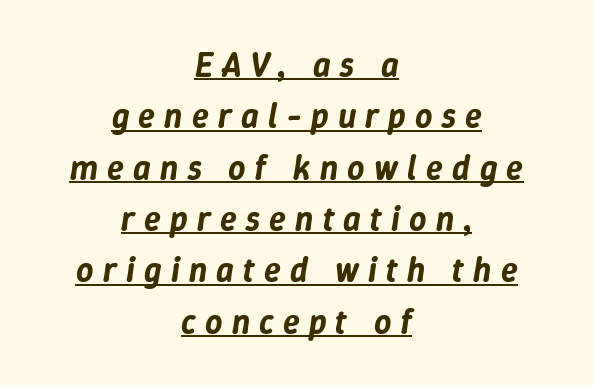
{"italic": "yes", "lean": "right", "slant_degrees": 9, "width": "normal", "stroke_contrast": "low", "x_height": "medium", "monospaced": "no", "underline": "yes", "align": "center", "line_spacing": "normal", "line_spacing_ratio": 1.51, "letter_spacing": "wide", "letter_spacing_em": 0.27, "glyph_px": 34}
